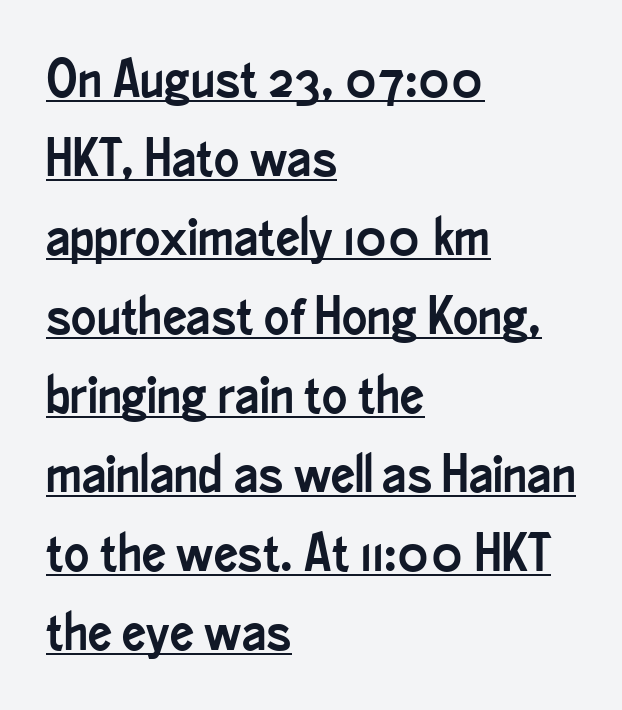
The image shows 53 px condensed sans-serif type, upright; set left-aligned, normal line spacing (1.49x), normal letter spacing, underlined; low stroke contrast and a small x-height.
